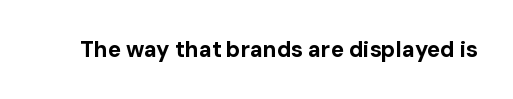
{"italic": "no", "bold": "yes", "underline": "no", "letter_spacing": "normal", "letter_spacing_em": 0.0, "glyph_px": 22}
